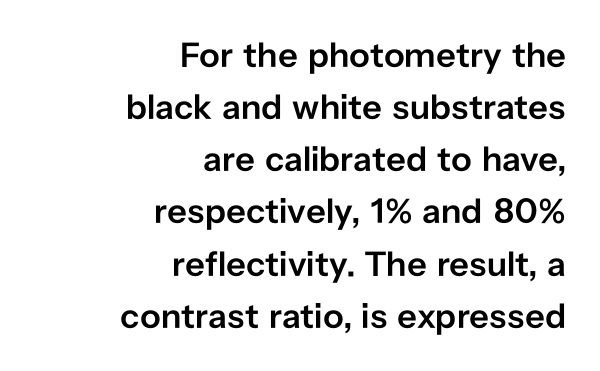
The image shows 35 px semibold sans-serif type, upright; set right-aligned, normal line spacing (1.49x), normal letter spacing, not underlined; low stroke contrast and a medium x-height.
